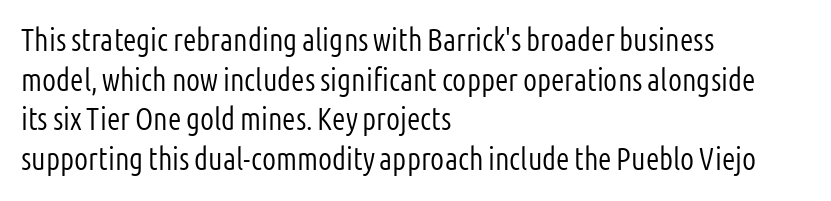
Q: Is the text bold? A: No.
Q: Is the text italic (slanted)? A: No, it is upright.
Q: Is the typeface a serif or a sans-serif typeface? A: Sans-serif.
Q: Is the text underlined? A: No.
Q: How is the paragraph aligned? A: Left-aligned.
Q: Is the spacing between letters normal or unusually wide? A: Normal.
Q: Is the spacing between lines tight, normal or loose? A: Normal.
Q: Width (condensed, normal, or wide)? A: Condensed.
Q: Stroke contrast? A: Low.
Q: x-height? A: Medium.
Q: Monospaced? A: No.
